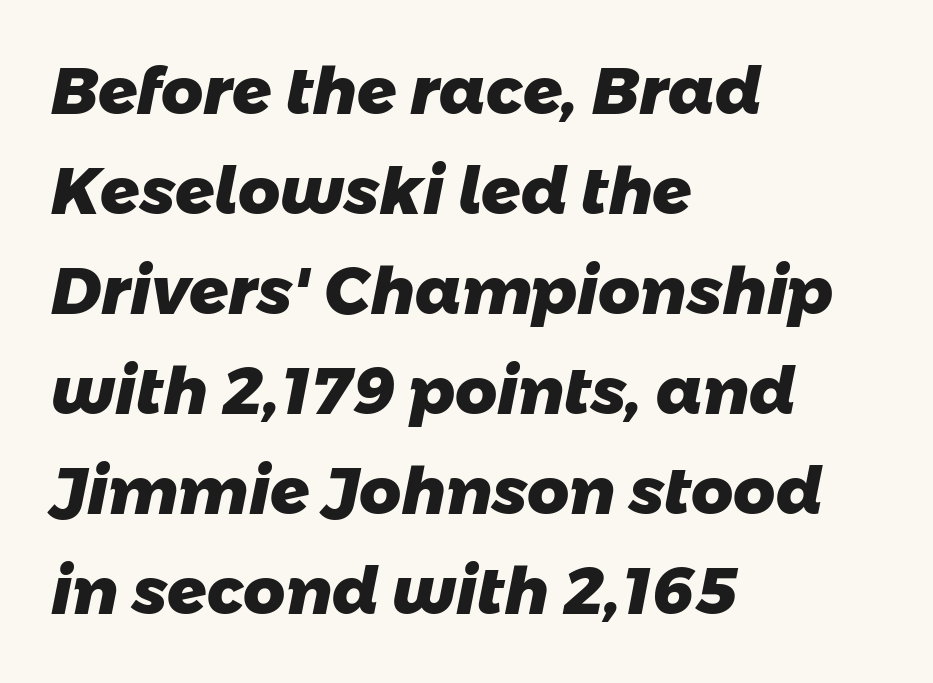
Line beginnings align vertically; line endings do not. Students, observe: this is what conventionally led text looks like. Pretty heavy lettering here — definitely bold. You could not count columns in this text — the font is proportionally spaced.
